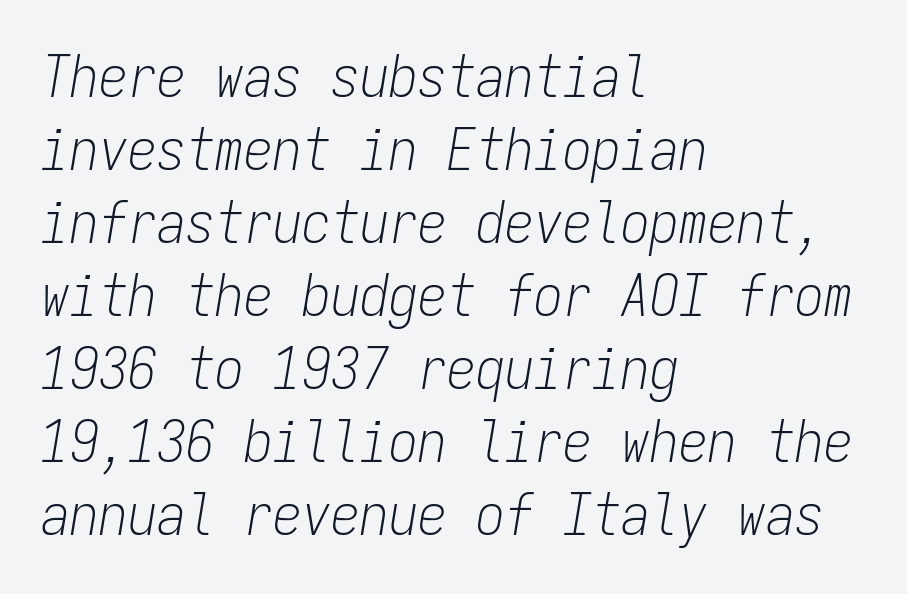
{"italic": "yes", "lean": "right", "slant_degrees": 9, "bold": "no", "weight": "light", "width": "condensed", "stroke_contrast": "low", "x_height": "medium", "monospaced": "yes", "underline": "no", "align": "left", "line_spacing": "normal", "line_spacing_ratio": 1.26, "letter_spacing": "normal", "letter_spacing_em": 0.0, "glyph_px": 58}
